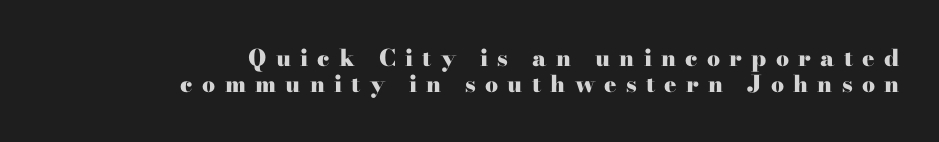
Q: Is the text bold? A: Yes.
Q: Is the text italic (slanted)? A: No, it is upright.
Q: Is the text underlined? A: No.
Q: How is the paragraph aligned? A: Right-aligned.
Q: Is the spacing between letters normal or unusually wide? A: Unusually wide.
Q: Is the spacing between lines tight, normal or loose? A: Tight.
